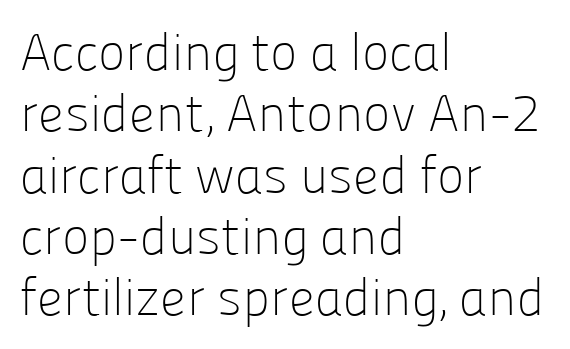
{"serif": "no", "italic": "no", "bold": "no", "weight": "light", "width": "normal", "stroke_contrast": "low", "x_height": "medium", "monospaced": "no", "underline": "no", "align": "left", "line_spacing_ratio": 1.18, "letter_spacing": "normal", "letter_spacing_em": 0.0, "glyph_px": 52}
